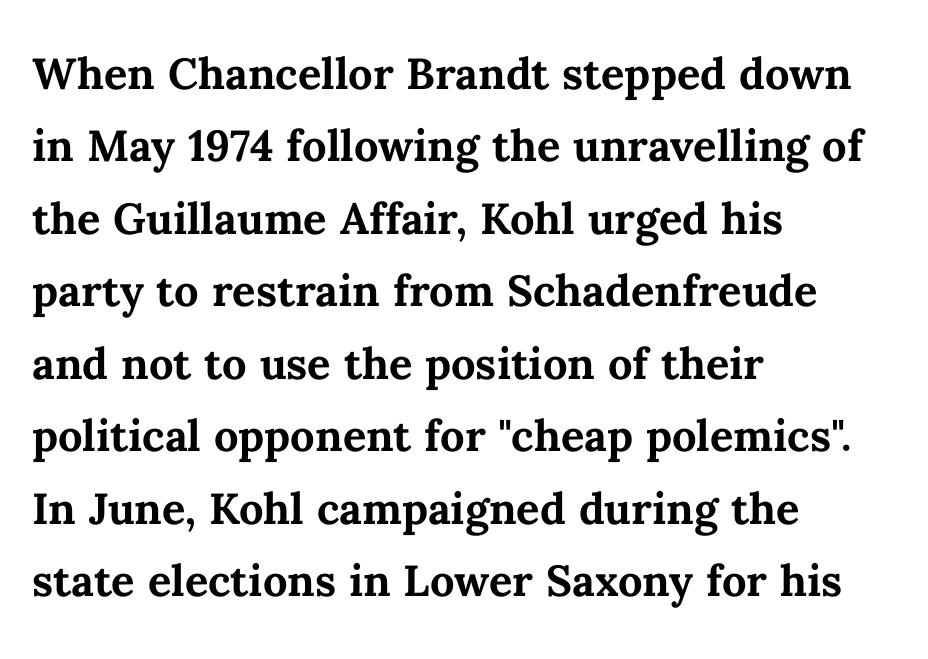
The image shows 58 px semibold type, upright; set left-aligned, normal line spacing (1.25x), normal letter spacing, not underlined; medium stroke contrast and a medium x-height.
